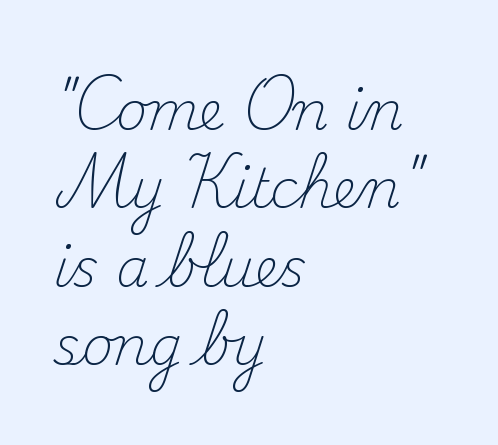
Q: Is the text bold? A: No.
Q: Is the text italic (slanted)? A: Yes.
Q: Is the typeface a serif or a sans-serif typeface? A: Serif.
Q: Is the text underlined? A: No.
Q: How is the paragraph aligned? A: Left-aligned.
Q: Is the spacing between letters normal or unusually wide? A: Normal.
Q: Is the spacing between lines tight, normal or loose? A: Normal.
Q: Width (condensed, normal, or wide)? A: Normal.
Q: Stroke contrast? A: Medium.
Q: x-height? A: Small.
Q: Monospaced? A: No.
